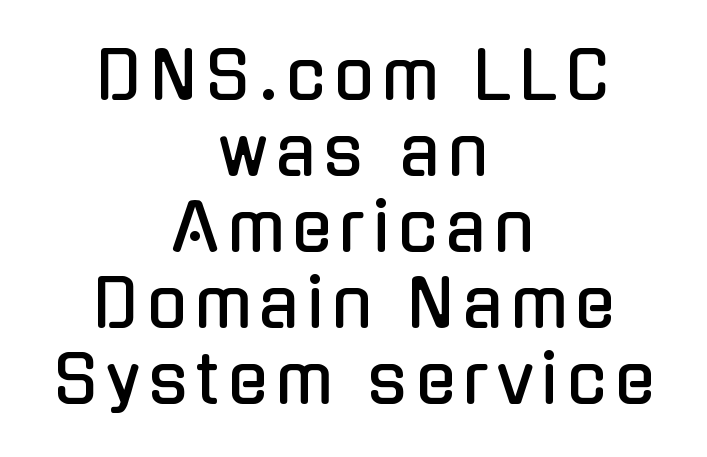
The image shows 66 px condensed sans-serif type, upright; set centered, tight line spacing (1.15x), not underlined; low stroke contrast and a medium x-height.
